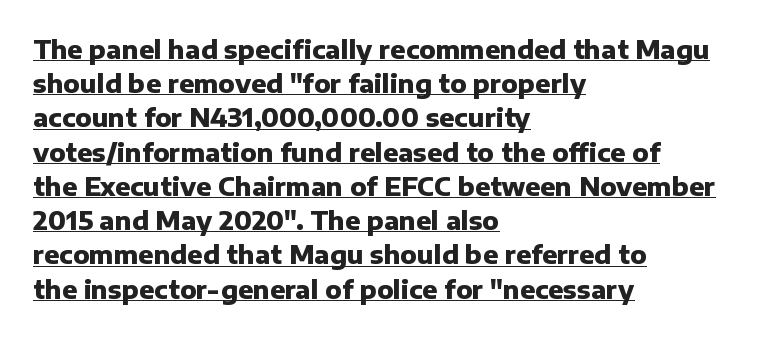
Q: Is the text bold? A: Yes.
Q: Is the text italic (slanted)? A: No, it is upright.
Q: Is the text underlined? A: Yes.
Q: How is the paragraph aligned? A: Left-aligned.
Q: Is the spacing between letters normal or unusually wide? A: Normal.
Q: Is the spacing between lines tight, normal or loose? A: Normal.
